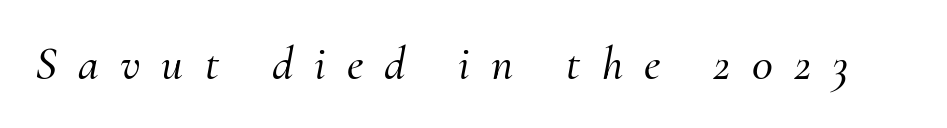
Each word looks stretched out because of the extra space between its letters. A clean baseline with only descenders dipping below it. Looks like regular typesetting: each glyph gets only the width it needs. The font's italic variant was chosen for this text. Observe the serifs anchoring each vertical stroke in this sample.
